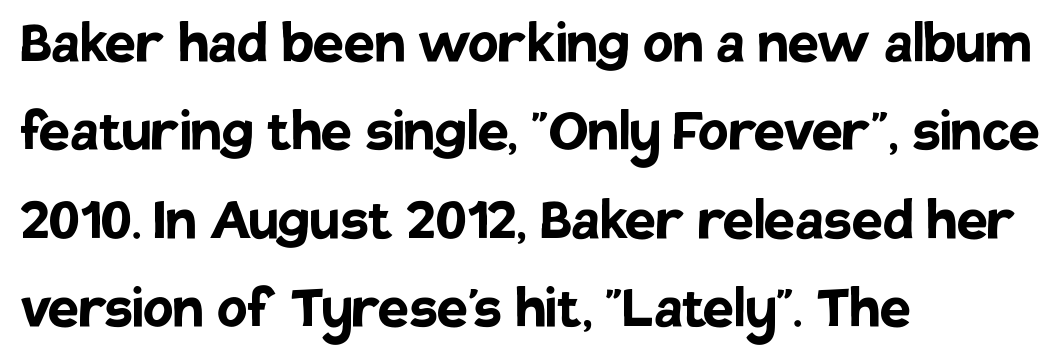
Q: Is the text bold? A: Yes.
Q: Is the text italic (slanted)? A: No, it is upright.
Q: Is the typeface a serif or a sans-serif typeface? A: Sans-serif.
Q: Is the text underlined? A: No.
Q: How is the paragraph aligned? A: Left-aligned.
Q: Is the spacing between letters normal or unusually wide? A: Normal.
Q: Is the spacing between lines tight, normal or loose? A: Normal.
Q: Width (condensed, normal, or wide)? A: Normal.
Q: Stroke contrast? A: Low.
Q: x-height? A: Large.
Q: Monospaced? A: No.
